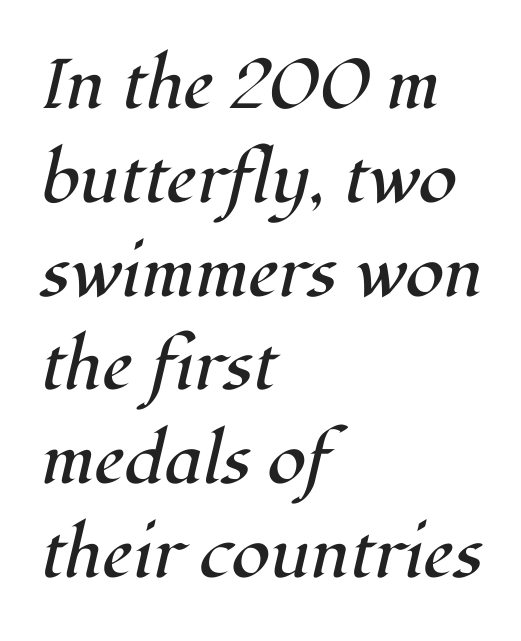
The image shows 70 px regular-weight serif type, italic (leaning right); set left-aligned, normal line spacing (1.34x), normal letter spacing, not underlined; high stroke contrast and a medium x-height.
